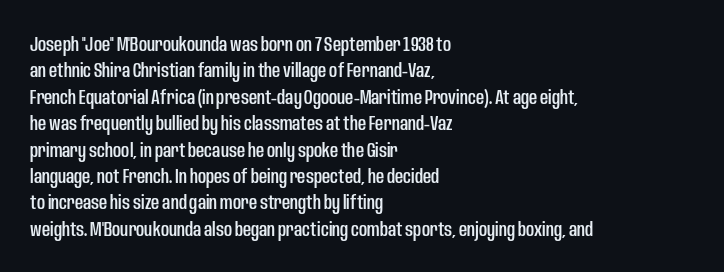
The image shows 20 px text type, upright; set left-aligned, normal line spacing (1.32x), normal letter spacing, not underlined.
